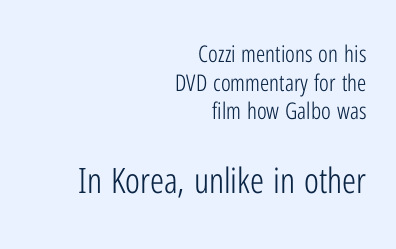
The image shows 35 px light, condensed sans-serif type, upright; set right-aligned, line spacing 1.24x, normal letter spacing, not underlined; the second (bottom) block is 1.52x larger; low stroke contrast and a medium x-height.
